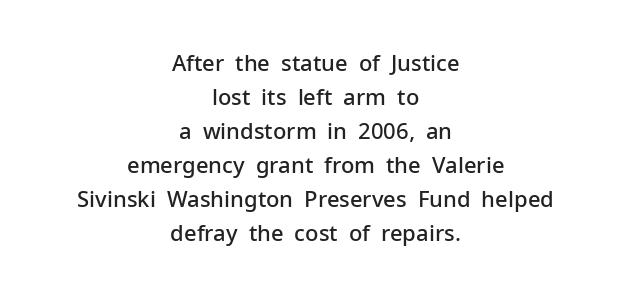
{"italic": "no", "bold": "semi", "underline": "no", "align": "center", "line_spacing": "normal", "line_spacing_ratio": 1.55, "letter_spacing": "normal", "letter_spacing_em": 0.0, "glyph_px": 22}
